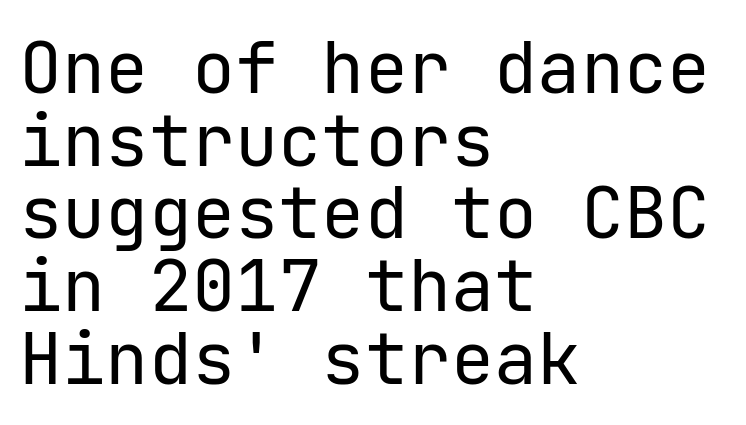
Q: Is the text bold? A: No.
Q: Is the text italic (slanted)? A: No, it is upright.
Q: Is the typeface a serif or a sans-serif typeface? A: Sans-serif.
Q: Is the text underlined? A: No.
Q: How is the paragraph aligned? A: Left-aligned.
Q: Is the spacing between letters normal or unusually wide? A: Normal.
Q: Is the spacing between lines tight, normal or loose? A: Tight.
Q: Width (condensed, normal, or wide)? A: Normal.
Q: Stroke contrast? A: Low.
Q: x-height? A: Medium.
